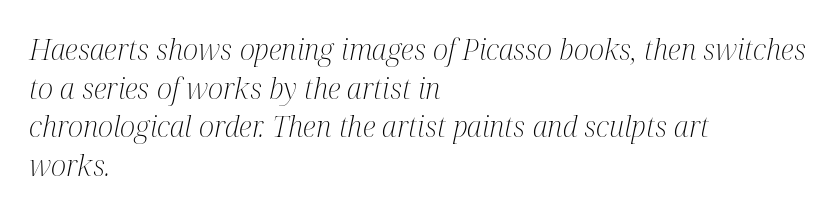
Q: Is the text bold? A: No.
Q: Is the text italic (slanted)? A: Yes, it leans right by about 12 degrees.
Q: Is the typeface a serif or a sans-serif typeface? A: Serif.
Q: Is the text underlined? A: No.
Q: How is the paragraph aligned? A: Left-aligned.
Q: Is the spacing between letters normal or unusually wide? A: Normal.
Q: Is the spacing between lines tight, normal or loose? A: Normal.
Q: Width (condensed, normal, or wide)? A: Condensed.
Q: Stroke contrast? A: Medium.
Q: x-height? A: Medium.
Q: Monospaced? A: No.
